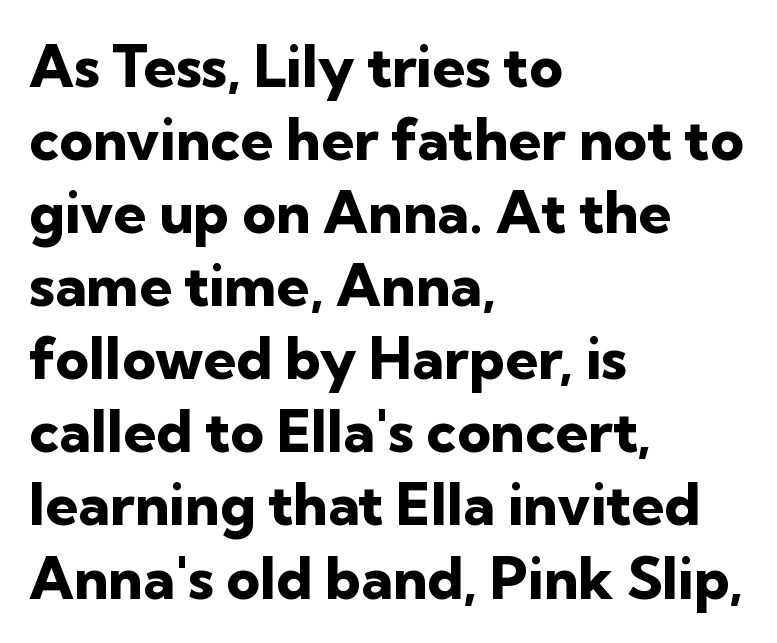
{"serif": "no", "italic": "no", "bold": "yes", "weight": "heavy", "width": "normal", "stroke_contrast": "low", "x_height": "medium", "monospaced": "no", "underline": "no", "align": "left", "line_spacing": "normal", "line_spacing_ratio": 1.26, "letter_spacing": "normal", "letter_spacing_em": 0.0, "glyph_px": 58}
